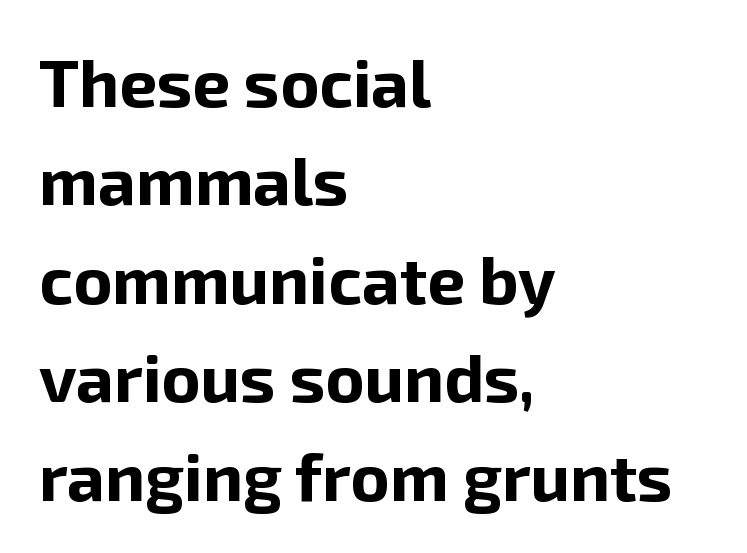
Q: Is the text bold? A: Yes.
Q: Is the text italic (slanted)? A: No, it is upright.
Q: Is the typeface a serif or a sans-serif typeface? A: Sans-serif.
Q: Is the text underlined? A: No.
Q: How is the paragraph aligned? A: Left-aligned.
Q: Is the spacing between letters normal or unusually wide? A: Normal.
Q: Is the spacing between lines tight, normal or loose? A: Normal.
Q: Width (condensed, normal, or wide)? A: Normal.
Q: Stroke contrast? A: Low.
Q: x-height? A: Medium.
Q: Monospaced? A: No.
